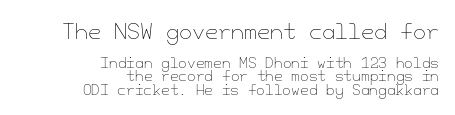
The image shows 21 px text type, upright; set right-aligned, tight line spacing (0.96x), normal letter spacing, not underlined; the first (top) block is 1.5x larger.
